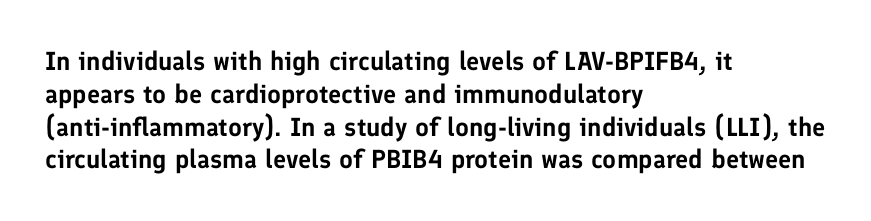
Q: Is the text italic (slanted)? A: No, it is upright.
Q: Is the text underlined? A: No.
Q: How is the paragraph aligned? A: Left-aligned.
Q: Is the spacing between letters normal or unusually wide? A: Normal.
Q: Is the spacing between lines tight, normal or loose? A: Normal.
